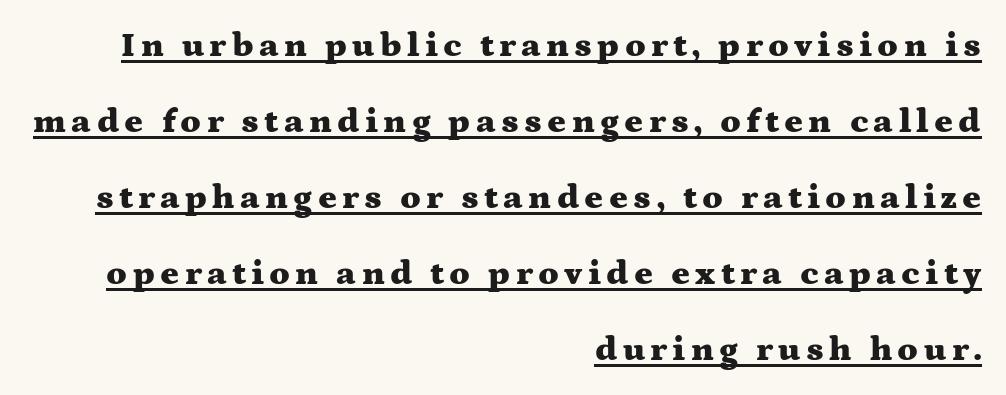
Q: Is the text bold? A: Yes.
Q: Is the text italic (slanted)? A: No, it is upright.
Q: Is the typeface a serif or a sans-serif typeface? A: Serif.
Q: Is the text underlined? A: Yes.
Q: How is the paragraph aligned? A: Right-aligned.
Q: Is the spacing between lines tight, normal or loose? A: Loose.
Q: Width (condensed, normal, or wide)? A: Wide.
Q: Stroke contrast? A: Medium.
Q: x-height? A: Medium.
Q: Monospaced? A: No.
